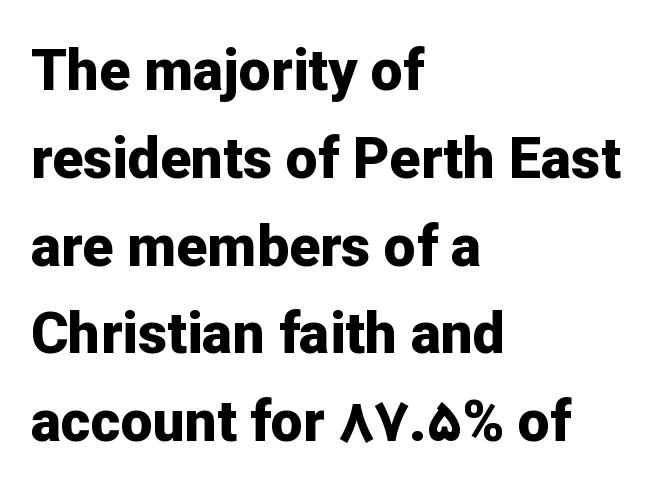
{"serif": "no", "italic": "no", "bold": "yes", "weight": "bold", "width": "normal", "stroke_contrast": "low", "x_height": "medium", "monospaced": "no", "underline": "no", "align": "left", "line_spacing": "normal", "line_spacing_ratio": 1.54, "letter_spacing": "normal", "letter_spacing_em": 0.0, "glyph_px": 57}
